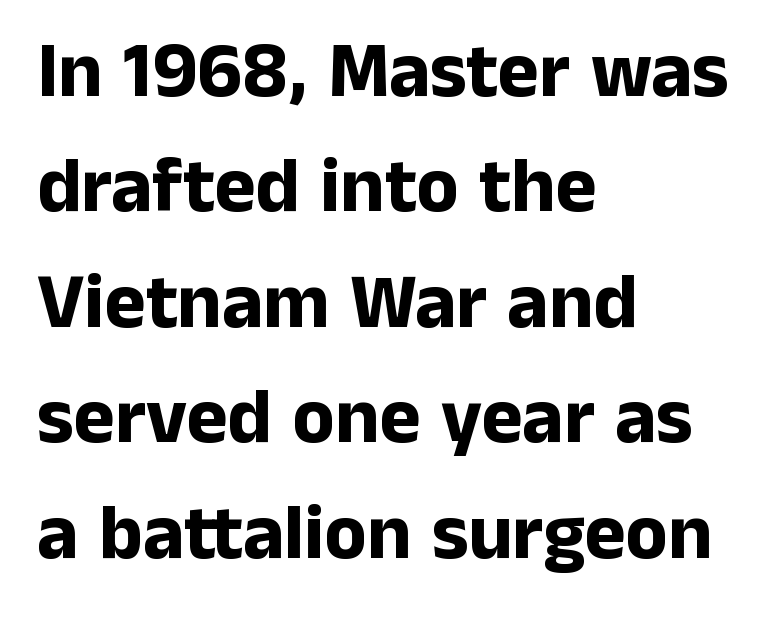
The image shows 78 px bold sans-serif type, upright; set left-aligned, normal line spacing (1.48x), normal letter spacing, not underlined; low stroke contrast and a medium x-height.
